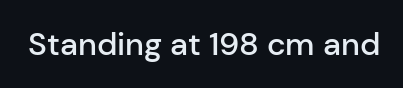
The image shows 32 px semibold sans-serif type, upright; set normal letter spacing, not underlined; low stroke contrast and a medium x-height.
